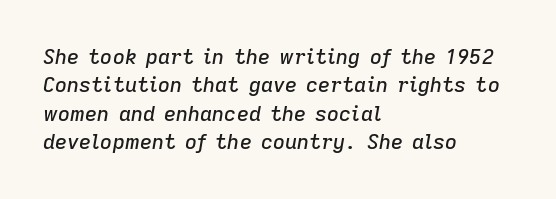
Teacher's note: observe the even left margin — that is flush-left alignment. Just letters on the line, the space beneath them empty. This is oblique type, the kind used for emphasis or titles. What stands out about the letter spacing? Nothing — it is the standard amount. Whoever set this chose a conventional vertical rhythm.
